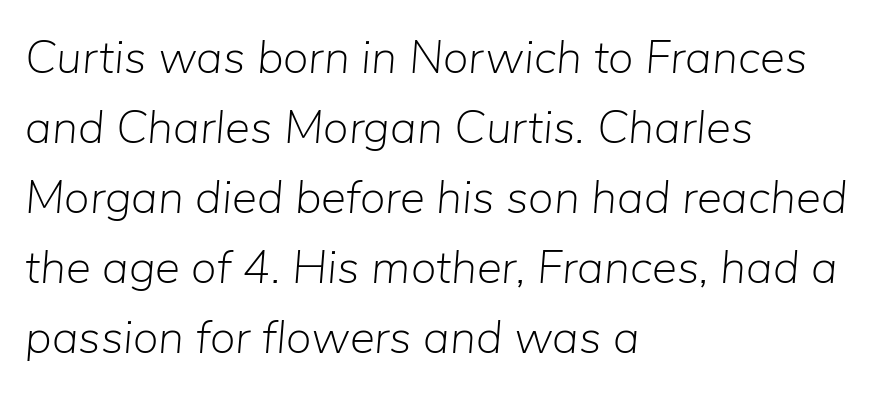
Think of a printed novel: that variable character pitch is what you see here. There's an unmistakable incline to the writing here. Observe the ordinary spacing: letters are neighbours, not strangers. Regular leading.
